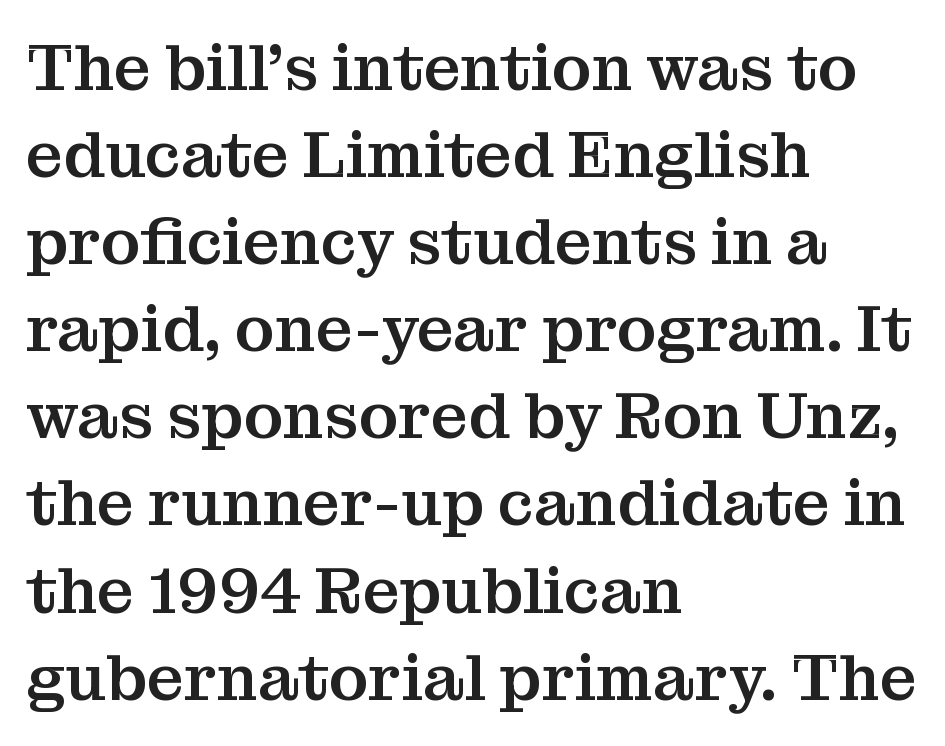
Q: Is the text italic (slanted)? A: No, it is upright.
Q: Is the typeface a serif or a sans-serif typeface? A: Serif.
Q: Is the text underlined? A: No.
Q: How is the paragraph aligned? A: Left-aligned.
Q: Is the spacing between letters normal or unusually wide? A: Normal.
Q: Is the spacing between lines tight, normal or loose? A: Normal.
Q: Width (condensed, normal, or wide)? A: Normal.
Q: Stroke contrast? A: Medium.
Q: x-height? A: Medium.
Q: Monospaced? A: No.
